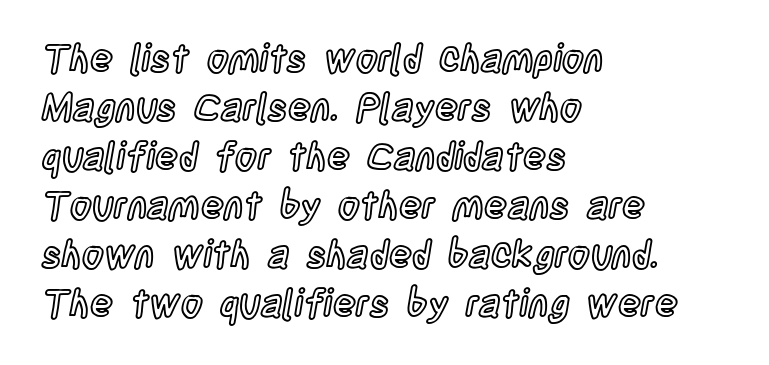
The image shows 38 px condensed type; set left-aligned, normal line spacing (1.29x), normal letter spacing, not underlined; a large x-height.
